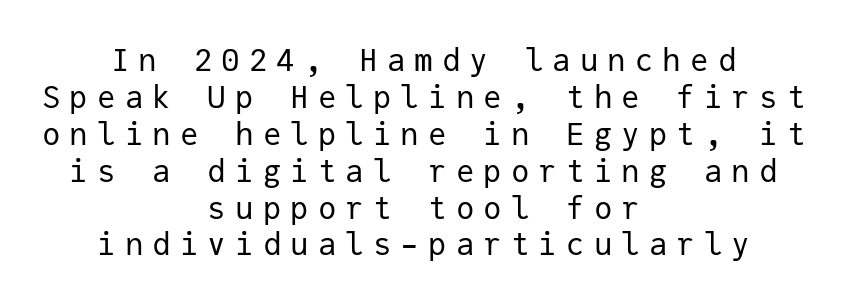
The image shows 31 px regular-weight sans-serif type, upright, monospaced; set centered, line spacing 1.19x, unusually wide letter spacing (+0.29 em), not underlined; low stroke contrast and a medium x-height.
